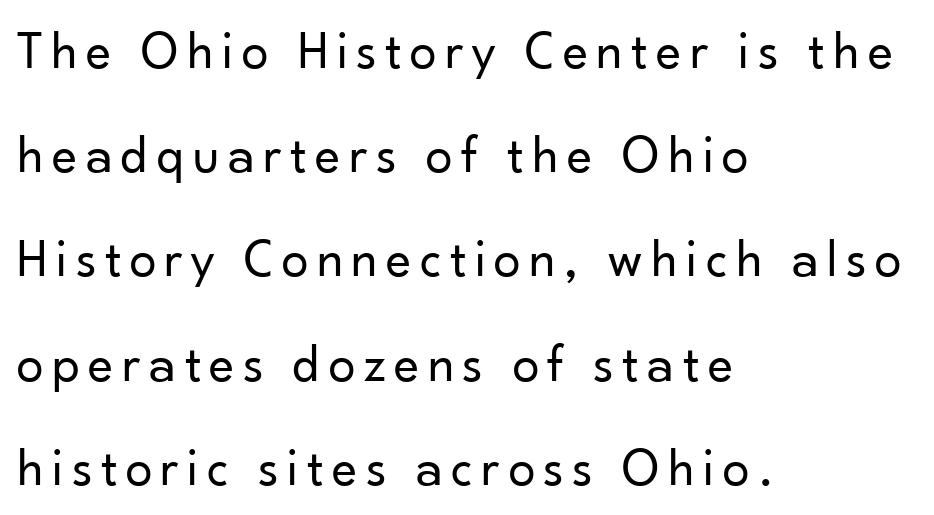
{"serif": "no", "italic": "no", "bold": "no", "weight": "regular", "width": "normal", "stroke_contrast": "low", "x_height": "small", "monospaced": "no", "underline": "no", "align": "left", "line_spacing": "loose", "line_spacing_ratio": 1.93, "glyph_px": 54}
